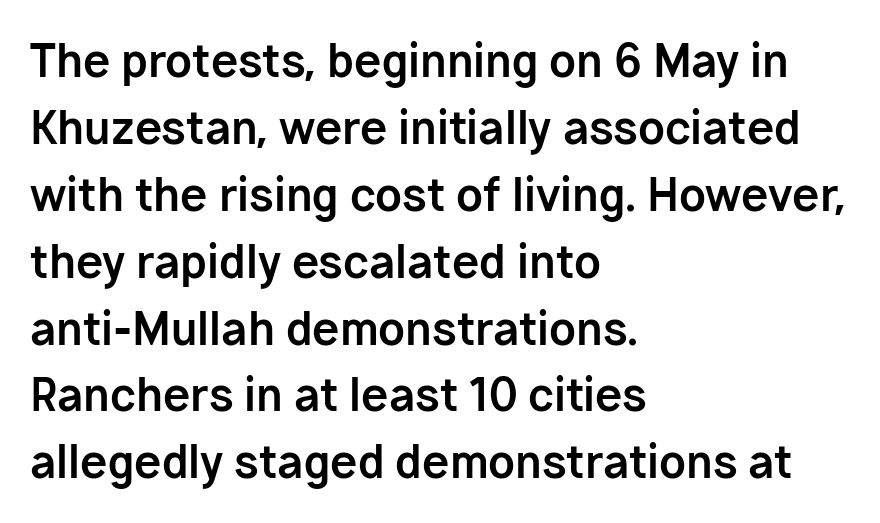
The image shows 44 px bold sans-serif type, upright; set left-aligned, normal line spacing (1.52x), normal letter spacing, not underlined; low stroke contrast and a medium x-height.
